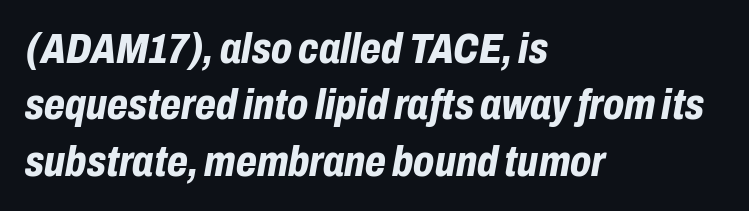
Q: Is the text bold? A: Yes.
Q: Is the text italic (slanted)? A: Yes, it leans right by about 10 degrees.
Q: Is the text underlined? A: No.
Q: How is the paragraph aligned? A: Left-aligned.
Q: Is the spacing between letters normal or unusually wide? A: Normal.
Q: Is the spacing between lines tight, normal or loose? A: Normal.
Q: Width (condensed, normal, or wide)? A: Condensed.
Q: Stroke contrast? A: Low.
Q: x-height? A: Medium.
Q: Monospaced? A: No.
